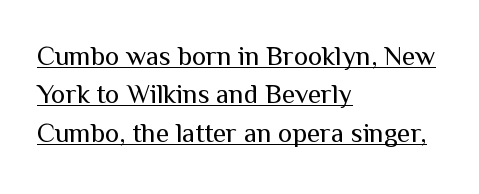
The image shows 27 px text type, upright; set left-aligned, normal line spacing (1.42x), normal letter spacing, underlined.
